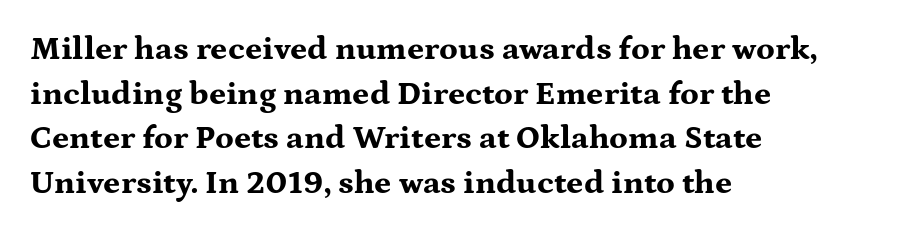
{"serif": "yes", "italic": "no", "bold": "yes", "weight": "bold", "width": "wide", "stroke_contrast": "medium", "x_height": "medium", "monospaced": "no", "underline": "no", "align": "left", "line_spacing": "normal", "line_spacing_ratio": 1.35, "letter_spacing": "normal", "letter_spacing_em": 0.0, "glyph_px": 33}
